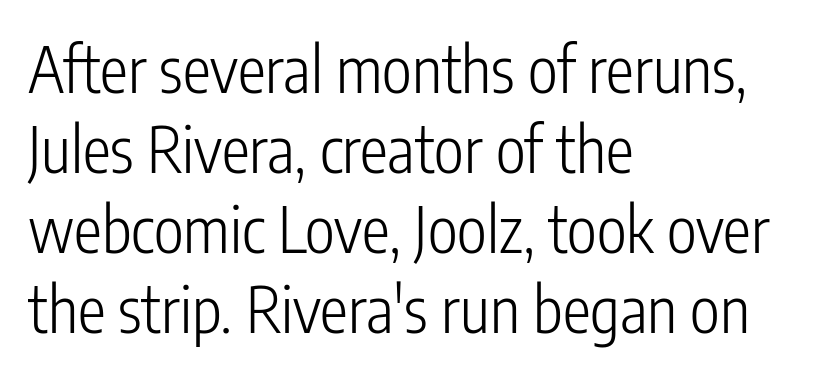
{"serif": "no", "italic": "no", "bold": "no", "weight": "light", "width": "condensed", "stroke_contrast": "low", "x_height": "medium", "monospaced": "no", "underline": "no", "align": "left", "line_spacing": "normal", "line_spacing_ratio": 1.27, "letter_spacing": "normal", "letter_spacing_em": 0.0, "glyph_px": 63}
